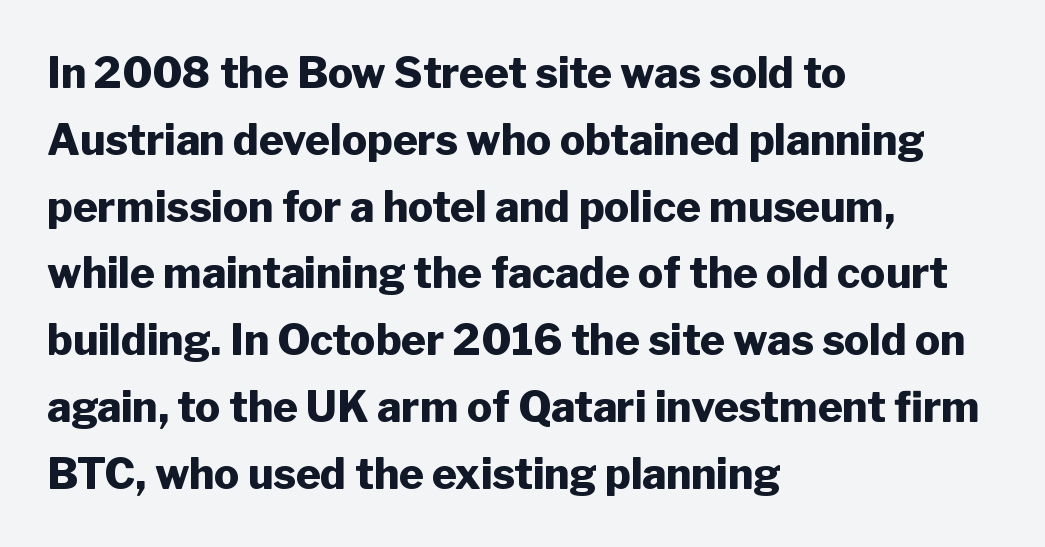
Q: Is the text bold? A: Yes.
Q: Is the text italic (slanted)? A: No, it is upright.
Q: Is the typeface a serif or a sans-serif typeface? A: Sans-serif.
Q: Is the text underlined? A: No.
Q: How is the paragraph aligned? A: Left-aligned.
Q: Is the spacing between letters normal or unusually wide? A: Normal.
Q: Is the spacing between lines tight, normal or loose? A: Normal.
Q: Width (condensed, normal, or wide)? A: Normal.
Q: Stroke contrast? A: Low.
Q: x-height? A: Medium.
Q: Monospaced? A: No.
